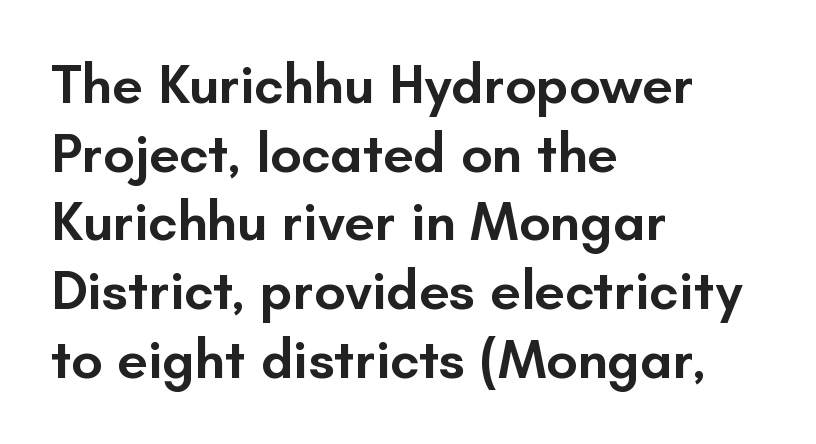
Q: Is the text bold? A: Semi-bold.
Q: Is the text italic (slanted)? A: No, it is upright.
Q: Is the typeface a serif or a sans-serif typeface? A: Sans-serif.
Q: Is the text underlined? A: No.
Q: How is the paragraph aligned? A: Left-aligned.
Q: Is the spacing between letters normal or unusually wide? A: Normal.
Q: Is the spacing between lines tight, normal or loose? A: Normal.
Q: Width (condensed, normal, or wide)? A: Normal.
Q: Stroke contrast? A: Low.
Q: x-height? A: Small.
Q: Monospaced? A: No.
